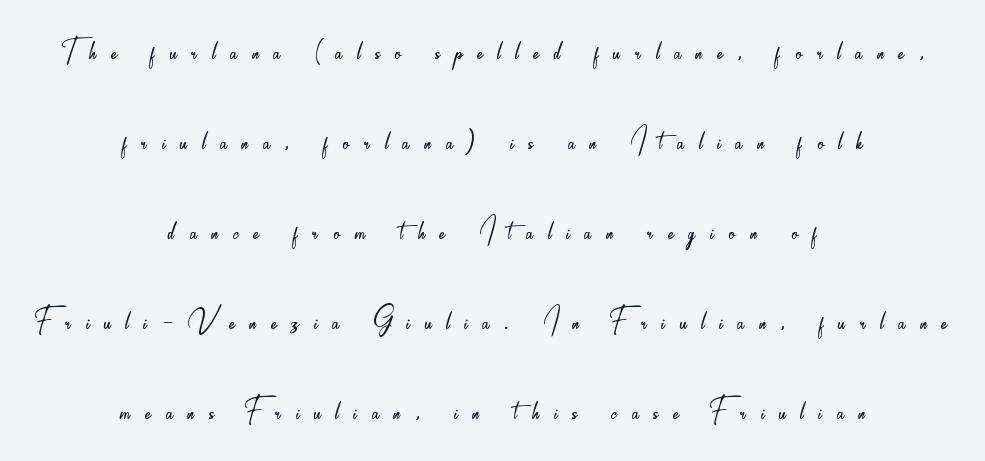
{"serif": "no", "bold": "no", "weight": "light", "width": "condensed", "stroke_contrast": "low", "x_height": "small", "monospaced": "no", "underline": "no", "align": "center", "line_spacing": "loose", "line_spacing_ratio": 2.25, "letter_spacing": "wide", "letter_spacing_em": 0.37, "glyph_px": 40}
